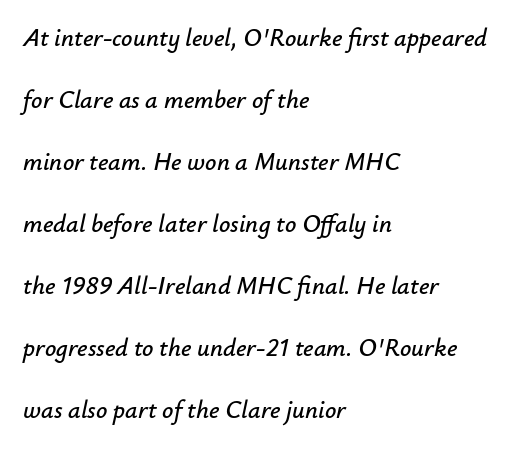
Q: Is the text italic (slanted)? A: Yes, it leans right by about 12 degrees.
Q: Is the text underlined? A: No.
Q: How is the paragraph aligned? A: Left-aligned.
Q: Is the spacing between letters normal or unusually wide? A: Normal.
Q: Is the spacing between lines tight, normal or loose? A: Loose.
